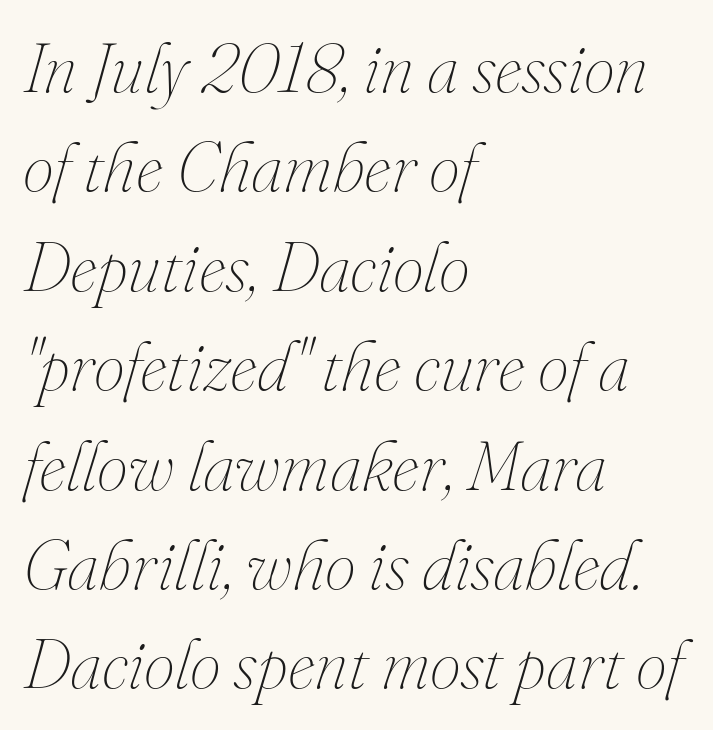
One glance says typical: line gaps are just what's usual. The letterforms sit shoulder to shoulder at normal distance. The face looks like a standard text weight, possibly lighter. Clear beneath every line of the passage. Which margin do the lines hug? The left one — the right edge is uneven.
